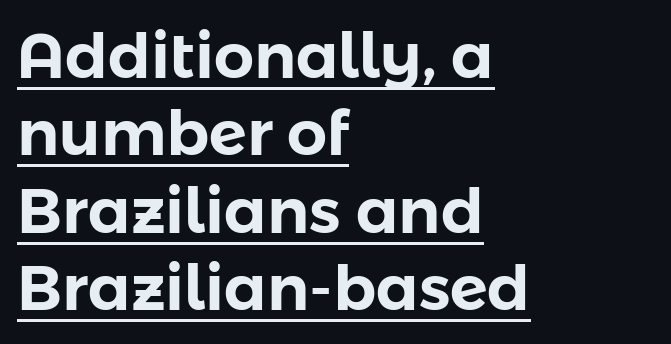
{"serif": "no", "italic": "no", "width": "normal", "stroke_contrast": "low", "x_height": "medium", "monospaced": "no", "underline": "yes", "align": "left", "line_spacing_ratio": 1.23, "letter_spacing": "normal", "letter_spacing_em": 0.0, "glyph_px": 63}
